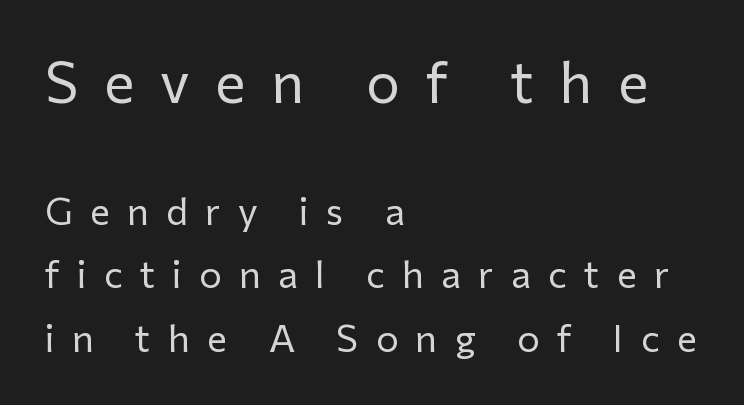
Q: Is the text bold? A: No.
Q: Is the text italic (slanted)? A: No, it is upright.
Q: Is the typeface a serif or a sans-serif typeface? A: Sans-serif.
Q: Is the text underlined? A: No.
Q: How is the paragraph aligned? A: Left-aligned.
Q: Is the spacing between letters normal or unusually wide? A: Unusually wide.
Q: Is the spacing between lines tight, normal or loose? A: Normal.
Q: Which block of text is set in a larger size, the first (top) or the second (bottom)? A: The first (top) one.
Q: Width (condensed, normal, or wide)? A: Normal.
Q: Stroke contrast? A: Low.
Q: x-height? A: Medium.
Q: Monospaced? A: No.
